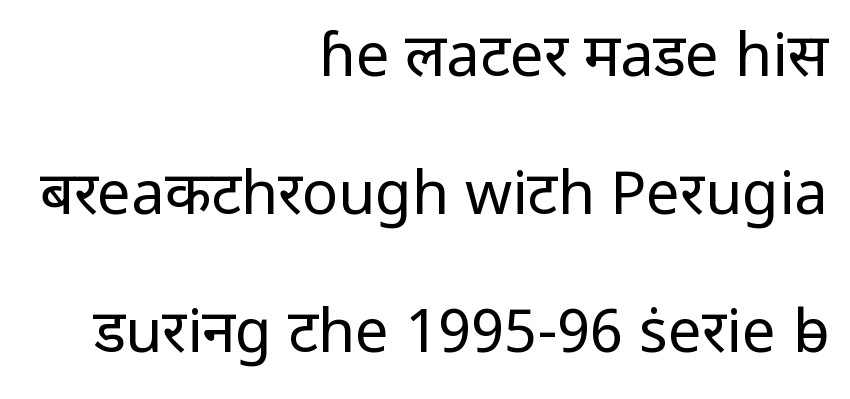
Q: Is the text bold? A: No.
Q: Is the text italic (slanted)? A: No, it is upright.
Q: Is the typeface a serif or a sans-serif typeface? A: Sans-serif.
Q: Is the text underlined? A: No.
Q: How is the paragraph aligned? A: Right-aligned.
Q: Is the spacing between letters normal or unusually wide? A: Normal.
Q: Is the spacing between lines tight, normal or loose? A: Loose.
Q: Width (condensed, normal, or wide)? A: Normal.
Q: Stroke contrast? A: Low.
Q: x-height? A: Medium.
Q: Monospaced? A: No.
